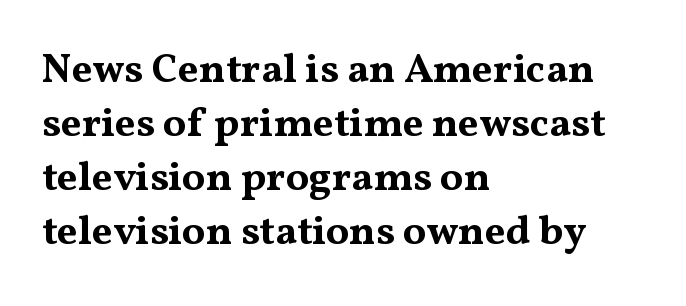
A serif font was chosen for this passage. Unmarked baselines from the first word to the last. These lines were composed using upright roman letters. These lines carry a lot of weight — the face is fully bold.
